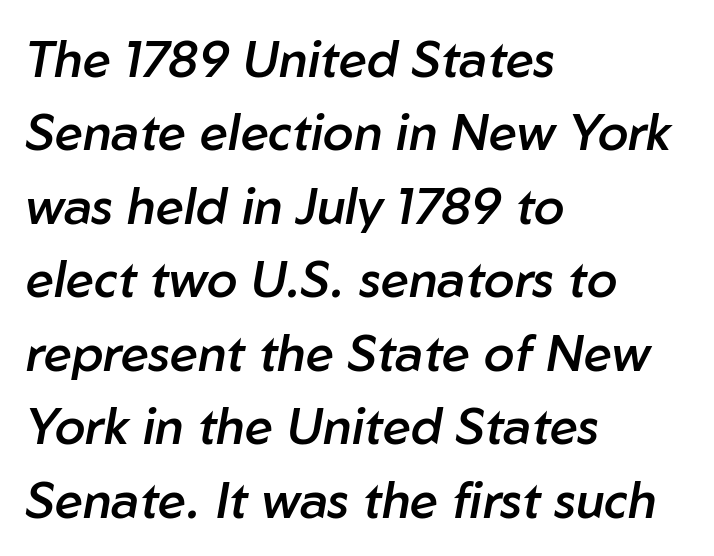
It's the slanting kind of type. You could call the tracking neutral — neither tight nor loose. The passage shown stacks its lines at a standard gap. Semibold letterforms, between regular and bold. Is this a fixed-width face? No — the glyphs have proportional, varying widths. Descenders are the only things crossing below the line.
